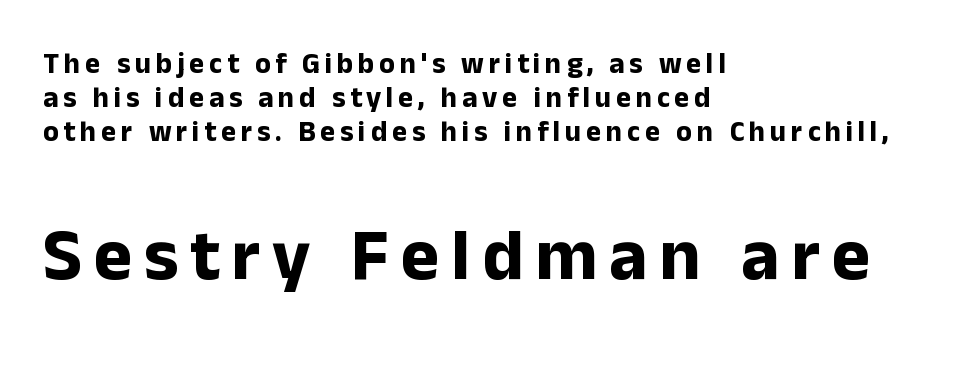
The image shows 73 px bold sans-serif type, upright; set left-aligned, line spacing 1.18x, not underlined; the second (bottom) block is 2.52x larger; low stroke contrast and a medium x-height.
